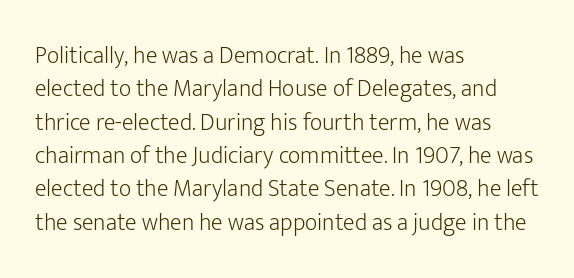
{"italic": "no", "bold": "no", "underline": "no", "align": "left", "line_spacing": "normal", "line_spacing_ratio": 1.39, "letter_spacing": "normal", "letter_spacing_em": 0.0, "glyph_px": 24}
